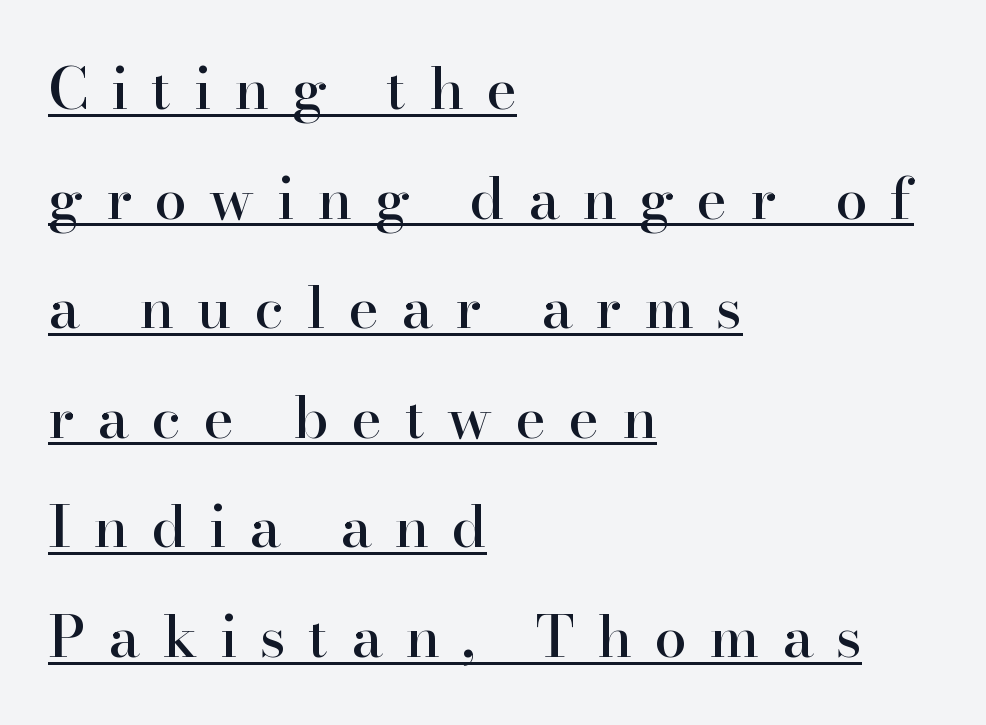
Q: Is the text italic (slanted)? A: No, it is upright.
Q: Is the typeface a serif or a sans-serif typeface? A: Serif.
Q: Is the text underlined? A: Yes.
Q: How is the paragraph aligned? A: Left-aligned.
Q: Is the spacing between letters normal or unusually wide? A: Unusually wide.
Q: Width (condensed, normal, or wide)? A: Normal.
Q: Stroke contrast? A: High.
Q: x-height? A: Small.
Q: Monospaced? A: No.
